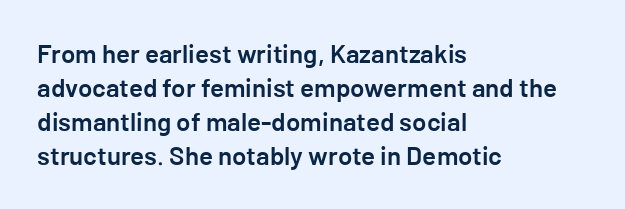
Q: Is the text bold? A: Semi-bold.
Q: Is the text italic (slanted)? A: No, it is upright.
Q: Is the text underlined? A: No.
Q: How is the paragraph aligned? A: Left-aligned.
Q: Is the spacing between letters normal or unusually wide? A: Normal.
Q: Is the spacing between lines tight, normal or loose? A: Normal.
